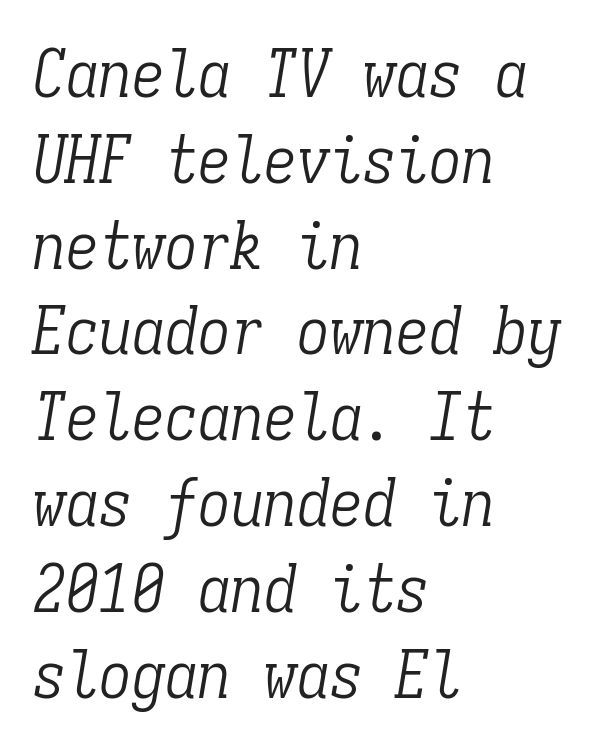
Q: Is the text bold? A: No.
Q: Is the text italic (slanted)? A: Yes, it leans right by about 9 degrees.
Q: Is the typeface a serif or a sans-serif typeface? A: Serif.
Q: Is the text underlined? A: No.
Q: How is the paragraph aligned? A: Left-aligned.
Q: Is the spacing between letters normal or unusually wide? A: Normal.
Q: Is the spacing between lines tight, normal or loose? A: Normal.
Q: Width (condensed, normal, or wide)? A: Condensed.
Q: Stroke contrast? A: Low.
Q: x-height? A: Medium.
Q: Monospaced? A: Yes.
